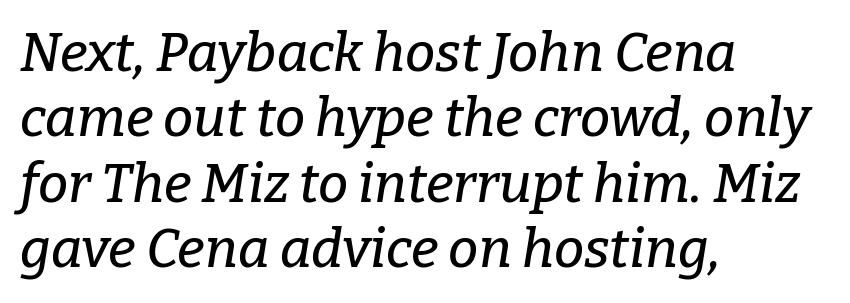
Q: Is the text italic (slanted)? A: Yes, it leans right by about 9 degrees.
Q: Is the typeface a serif or a sans-serif typeface? A: Serif.
Q: Is the text underlined? A: No.
Q: How is the paragraph aligned? A: Left-aligned.
Q: Is the spacing between letters normal or unusually wide? A: Normal.
Q: Width (condensed, normal, or wide)? A: Normal.
Q: Stroke contrast? A: Low.
Q: x-height? A: Medium.
Q: Monospaced? A: No.
